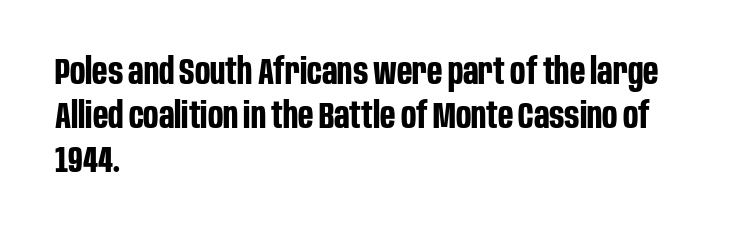
A typesetter would call this proportional, since set widths differ per character. It's the straight-up-and-down kind of type. How are the letters spaced? Ordinarily, with no added tracking. The setting favours the left margin, as ordinary paragraphs usually do. Lines of text with bare space underneath.
